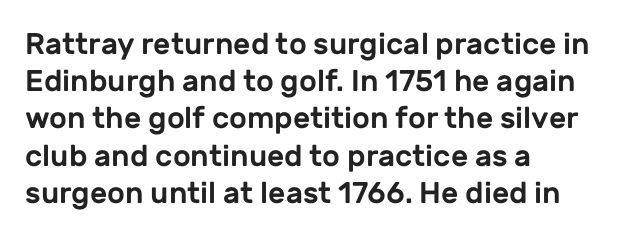
Honestly, the letter spacing is just normal — you wouldn't notice it. Check the space under the baseline: it is left empty. Grotesque or geometric, the face here clearly has no serifs. Note the varied advance widths — an 'i' is clearly narrower than an 'm'. This sample is left-justified, so line endings fall wherever the words run out. Posture: straight, roman, zero tilt.
